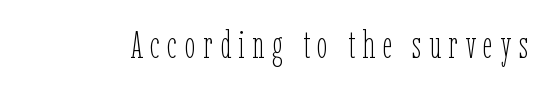
Do the characters align in a grid? No, the font is proportional. The weight would be labelled regular, book, light, or lighter still. Quick note: underline off. Does extra space separate the letters? Yes, quite a lot of it.
